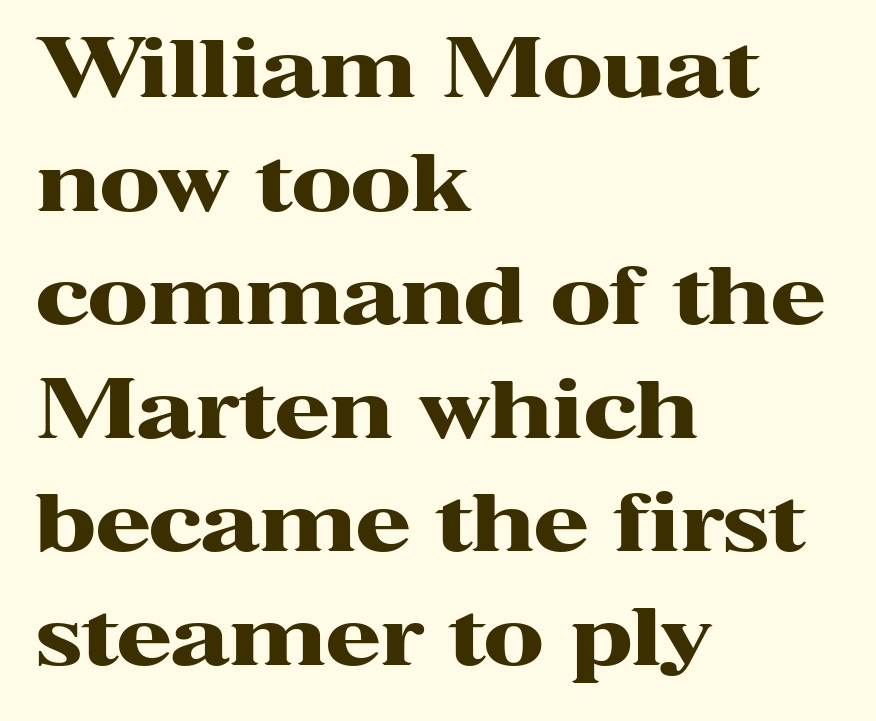
{"serif": "yes", "italic": "no", "bold": "yes", "weight": "heavy", "width": "wide", "stroke_contrast": "high", "x_height": "medium", "monospaced": "no", "underline": "no", "align": "left", "line_spacing": "normal", "line_spacing_ratio": 1.42, "letter_spacing": "normal", "letter_spacing_em": 0.0, "glyph_px": 80}
